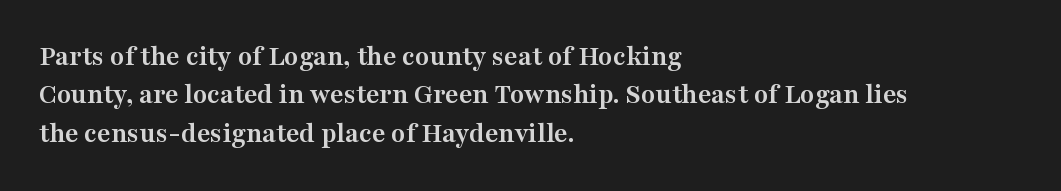
{"serif": "yes", "italic": "no", "bold": "yes", "weight": "semibold", "width": "wide", "stroke_contrast": "medium", "x_height": "medium", "monospaced": "no", "underline": "no", "align": "left", "line_spacing": "normal", "line_spacing_ratio": 1.32, "letter_spacing": "normal", "letter_spacing_em": 0.0, "glyph_px": 29}
